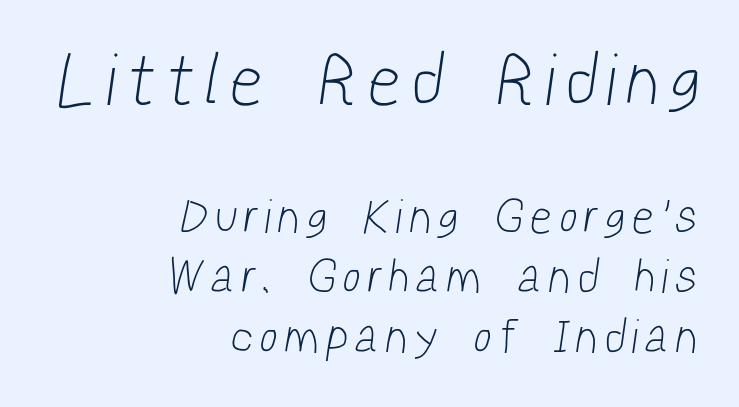
Each word looks stretched out because of the extra space between its letters. Think of a printed novel: that variable character pitch is what you see here. The glyphs are unaccompanied by any horizontal stroke below them. Vertical stems look standard width or narrower in stroke. The compositor pushed each line to the right boundary. Size contrast runs from large at the top to small at the bottom.
